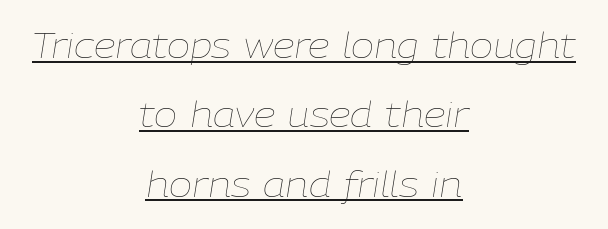
Q: Is the text bold? A: No.
Q: Is the text italic (slanted)? A: Yes, it leans right by about 9 degrees.
Q: Is the text underlined? A: Yes.
Q: How is the paragraph aligned? A: Centered.
Q: Is the spacing between letters normal or unusually wide? A: Normal.
Q: Is the spacing between lines tight, normal or loose? A: Loose.
Q: Width (condensed, normal, or wide)? A: Normal.
Q: Stroke contrast? A: Low.
Q: x-height? A: Medium.
Q: Monospaced? A: No.
